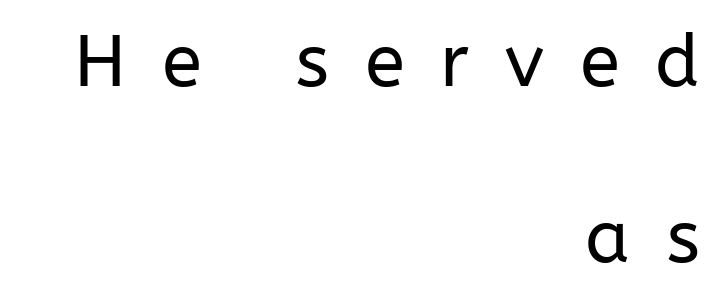
Q: Is the text bold? A: No.
Q: Is the text italic (slanted)? A: No, it is upright.
Q: Is the typeface a serif or a sans-serif typeface? A: Sans-serif.
Q: Is the text underlined? A: No.
Q: How is the paragraph aligned? A: Right-aligned.
Q: Is the spacing between letters normal or unusually wide? A: Unusually wide.
Q: Is the spacing between lines tight, normal or loose? A: Loose.
Q: Width (condensed, normal, or wide)? A: Normal.
Q: Stroke contrast? A: Low.
Q: x-height? A: Medium.
Q: Monospaced? A: No.
